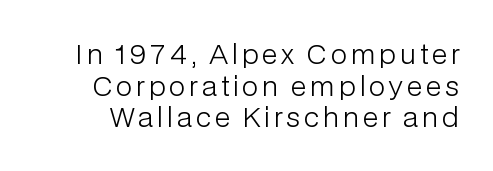
The space directly below the letters is spotless. Letters have the restrained weight of plain body copy at most. Upright lettering throughout.
